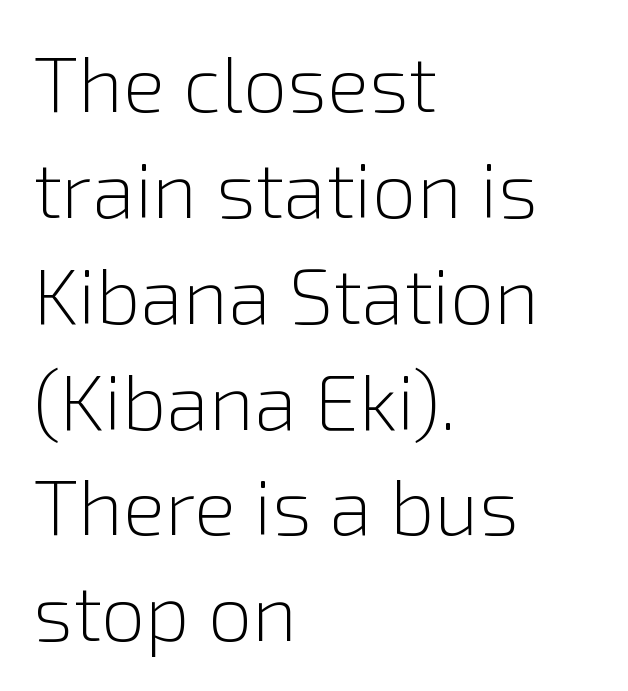
The image shows 79 px light sans-serif type, upright; set left-aligned, normal line spacing (1.34x), normal letter spacing, not underlined; low stroke contrast and a medium x-height.
